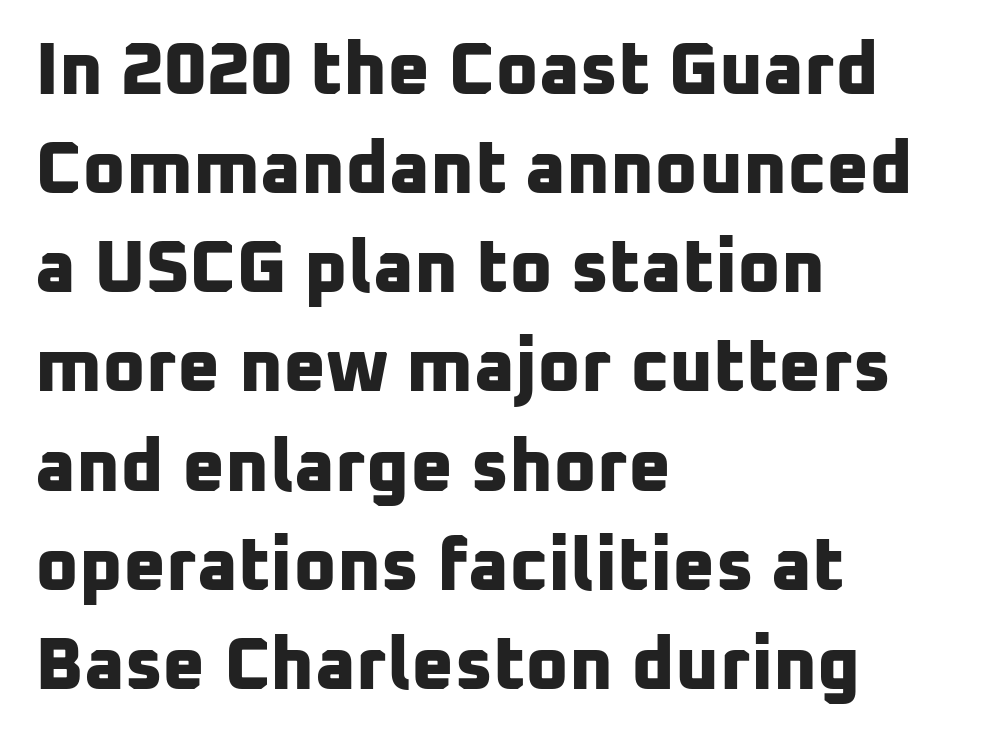
Q: Is the text bold? A: Yes.
Q: Is the typeface a serif or a sans-serif typeface? A: Sans-serif.
Q: Is the text underlined? A: No.
Q: How is the paragraph aligned? A: Left-aligned.
Q: Is the spacing between letters normal or unusually wide? A: Normal.
Q: Is the spacing between lines tight, normal or loose? A: Normal.
Q: Width (condensed, normal, or wide)? A: Normal.
Q: Stroke contrast? A: Low.
Q: x-height? A: Medium.
Q: Monospaced? A: No.
